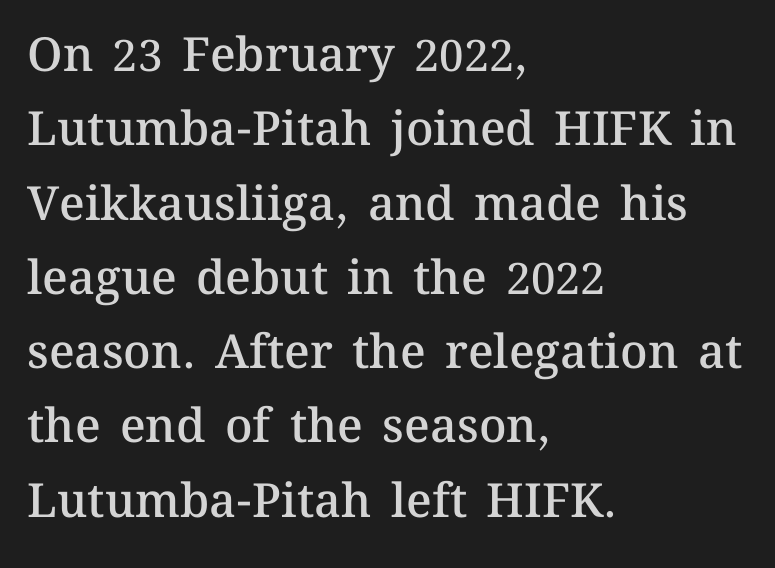
Semibold letterforms, between regular and bold. Is there any slant? The stems are plumb. You could not count columns in this text — the font is proportionally spaced. The vertical gap from one line to the next is medium.
